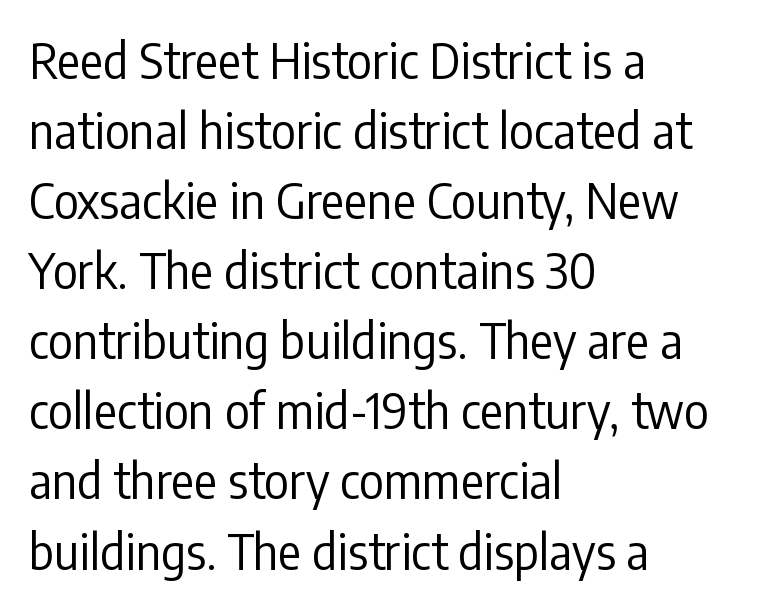
Q: Is the text bold? A: No.
Q: Is the text italic (slanted)? A: No, it is upright.
Q: Is the typeface a serif or a sans-serif typeface? A: Sans-serif.
Q: Is the text underlined? A: No.
Q: How is the paragraph aligned? A: Left-aligned.
Q: Is the spacing between letters normal or unusually wide? A: Normal.
Q: Is the spacing between lines tight, normal or loose? A: Normal.
Q: Width (condensed, normal, or wide)? A: Condensed.
Q: Stroke contrast? A: Low.
Q: x-height? A: Medium.
Q: Monospaced? A: No.
